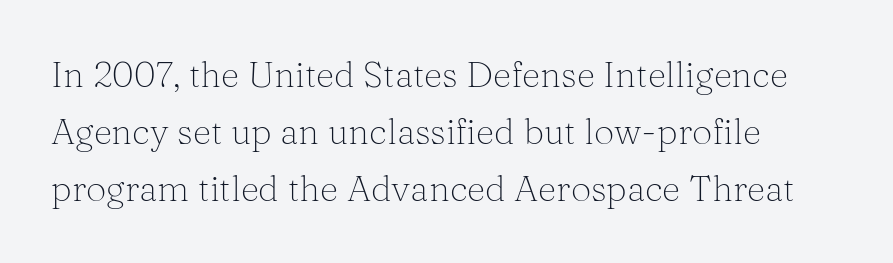
Each new line begins a customary step beneath the previous one. Weight class: somewhere from thin through regular. Line starts are locked; line ends wander. Is this a fixed-width face? No — the glyphs have proportional, varying widths.
